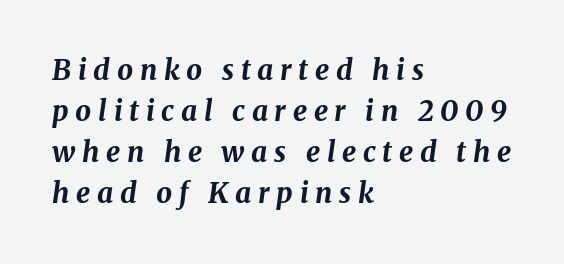
The image shows 28 px bold type, italic (leaning right); set left-aligned, normal line spacing (1.47x), unusually wide letter spacing (+0.24 em), not underlined; medium stroke contrast and a medium x-height.
